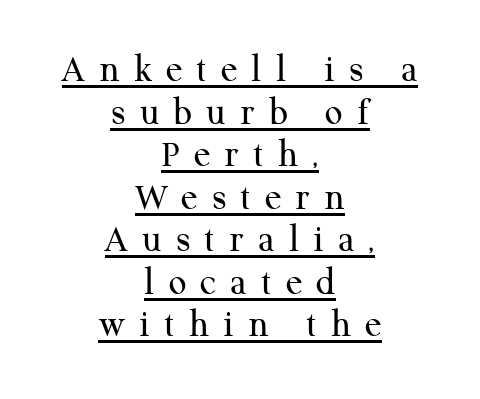
The image shows 39 px regular-weight serif type, upright; set centered, tight line spacing (1.09x), unusually wide letter spacing (+0.36 em), underlined; medium stroke contrast and a medium x-height.
